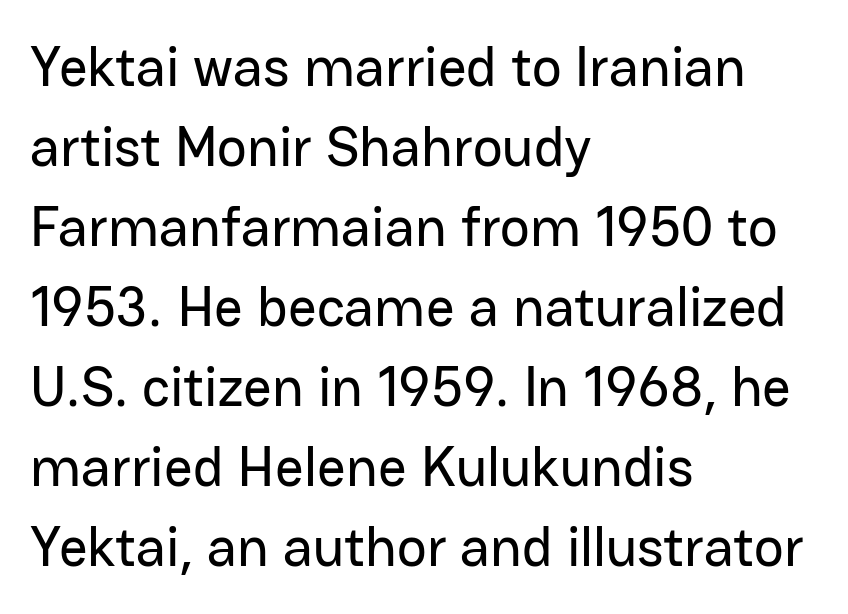
The image shows 56 px sans-serif type, upright; set left-aligned, normal line spacing (1.43x), normal letter spacing, not underlined; low stroke contrast and a medium x-height.
